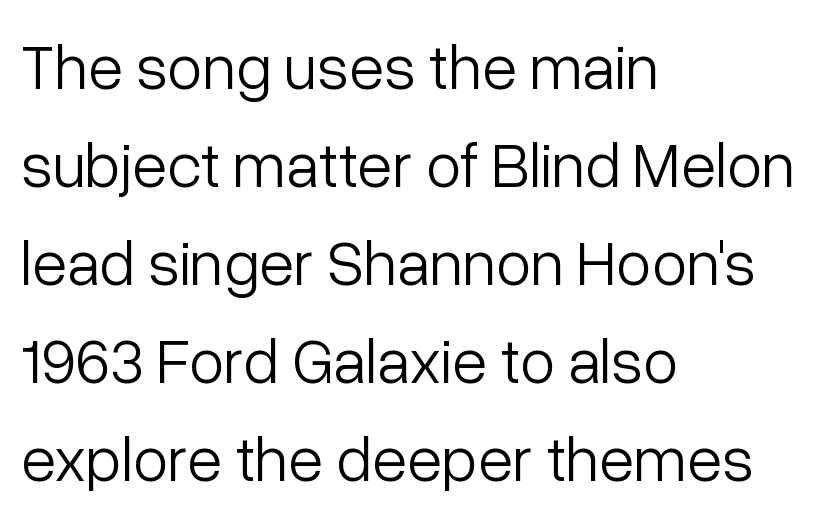
The image shows 64 px light sans-serif type, upright; set left-aligned, normal line spacing (1.53x), normal letter spacing, not underlined; low stroke contrast and a medium x-height.
